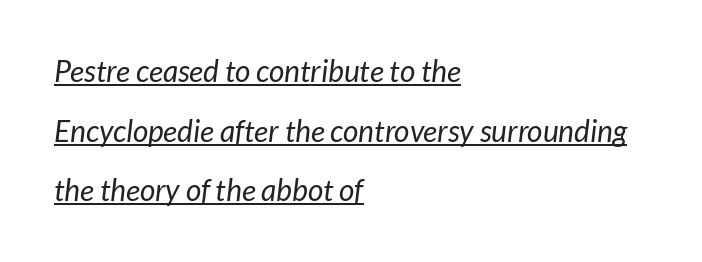
Unlike a traditional serif, this face leaves its strokes unadorned. Weight class: somewhere from thin through regular. Typeset ragged right — the left edge is the straight one. The letters advance in unequal steps, a hallmark of proportional type. The line texture is even and compact thanks to regular tracking.
